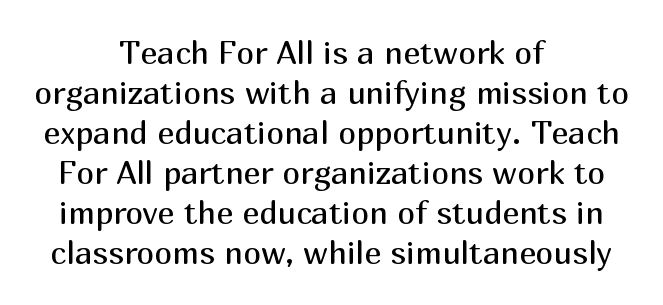
Nothing sits at the stroke ends, so this counts as sans-serif. This rendering leaves character spacing at its baseline value. This sample keeps an unexceptional amount of space between lines. Descender tails drop into unmarked territory. One-word summary of the alignment: center.
